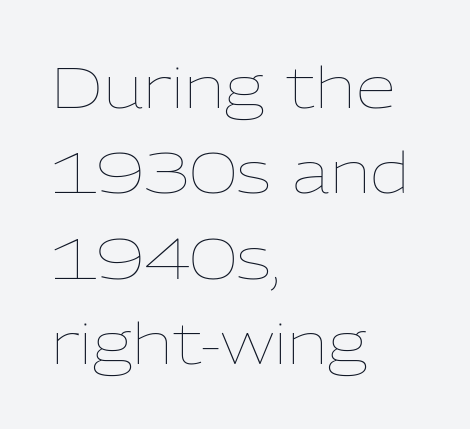
Q: Is the text bold? A: No.
Q: Is the text italic (slanted)? A: No, it is upright.
Q: Is the text underlined? A: No.
Q: How is the paragraph aligned? A: Left-aligned.
Q: Is the spacing between letters normal or unusually wide? A: Normal.
Q: Is the spacing between lines tight, normal or loose? A: Normal.
Q: Width (condensed, normal, or wide)? A: Normal.
Q: Stroke contrast? A: Low.
Q: x-height? A: Medium.
Q: Monospaced? A: No.
